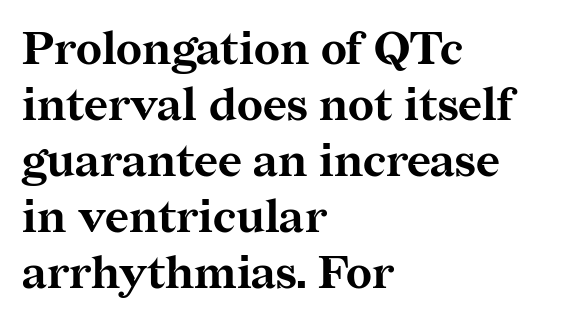
Q: Is the text bold? A: Yes.
Q: Is the text italic (slanted)? A: No, it is upright.
Q: Is the typeface a serif or a sans-serif typeface? A: Serif.
Q: Is the text underlined? A: No.
Q: How is the paragraph aligned? A: Left-aligned.
Q: Is the spacing between letters normal or unusually wide? A: Normal.
Q: Width (condensed, normal, or wide)? A: Normal.
Q: Stroke contrast? A: Medium.
Q: x-height? A: Medium.
Q: Monospaced? A: No.
